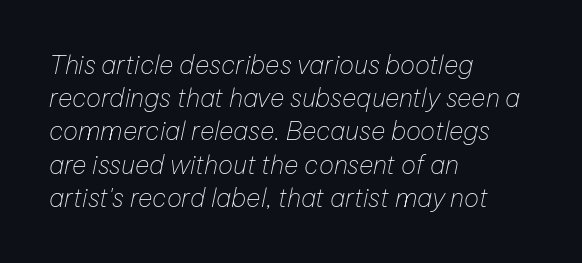
The image shows 25 px text type, italic (leaning right); set left-aligned, normal line spacing (1.33x), normal letter spacing, not underlined.
